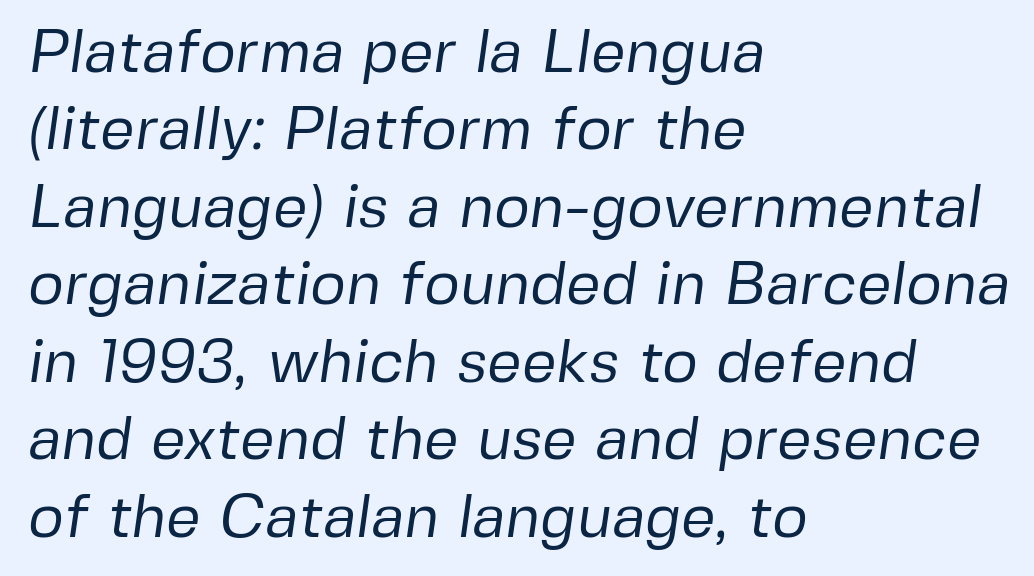
Q: Is the text bold? A: No.
Q: Is the typeface a serif or a sans-serif typeface? A: Sans-serif.
Q: Is the text underlined? A: No.
Q: How is the paragraph aligned? A: Left-aligned.
Q: Is the spacing between letters normal or unusually wide? A: Normal.
Q: Is the spacing between lines tight, normal or loose? A: Normal.
Q: Width (condensed, normal, or wide)? A: Normal.
Q: Stroke contrast? A: Low.
Q: x-height? A: Medium.
Q: Monospaced? A: No.
